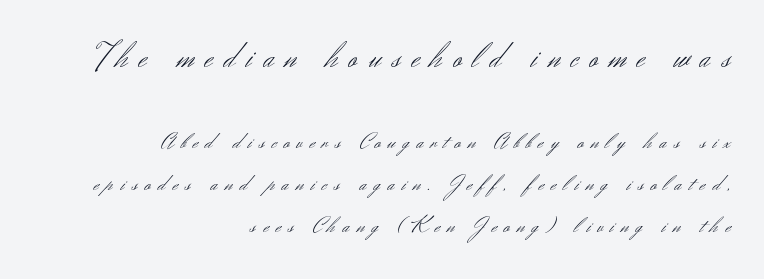
{"serif": "no", "bold": "no", "weight": "light", "width": "normal", "stroke_contrast": "medium", "x_height": "small", "monospaced": "no", "underline": "no", "align": "right", "line_spacing_ratio": 1.83, "letter_spacing": "wide", "letter_spacing_em": 0.32, "larger_block": "first", "size_ratio": 1.52, "glyph_px": 35}
